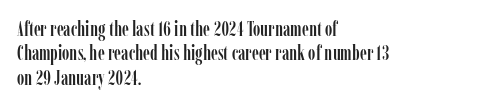
{"italic": "no", "underline": "no", "align": "left", "line_spacing_ratio": 1.22, "letter_spacing": "normal", "letter_spacing_em": 0.0, "glyph_px": 20}
